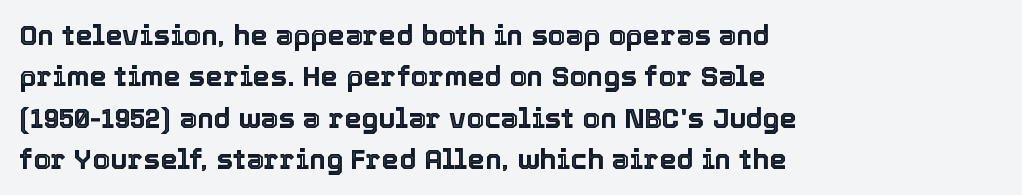
Q: Is the text italic (slanted)? A: No, it is upright.
Q: Is the text underlined? A: No.
Q: How is the paragraph aligned? A: Left-aligned.
Q: Is the spacing between letters normal or unusually wide? A: Normal.
Q: Is the spacing between lines tight, normal or loose? A: Normal.
Q: Width (condensed, normal, or wide)? A: Normal.
Q: x-height? A: Medium.
Q: Monospaced? A: No.
